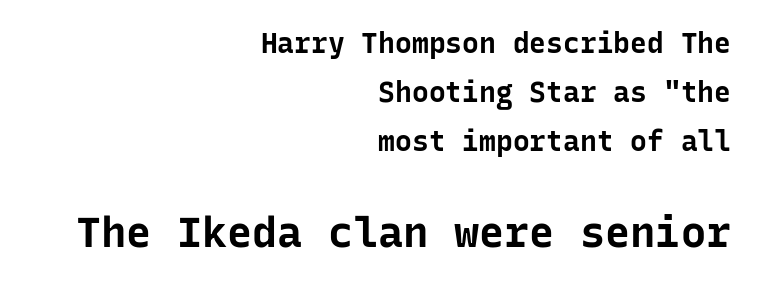
Q: Is the text bold? A: Yes.
Q: Is the text italic (slanted)? A: No, it is upright.
Q: Is the typeface a serif or a sans-serif typeface? A: Sans-serif.
Q: Is the text underlined? A: No.
Q: How is the paragraph aligned? A: Right-aligned.
Q: Is the spacing between letters normal or unusually wide? A: Normal.
Q: Which block of text is set in a larger size, the first (top) or the second (bottom)? A: The second (bottom) one.
Q: Width (condensed, normal, or wide)? A: Normal.
Q: Stroke contrast? A: Low.
Q: x-height? A: Medium.
Q: Monospaced? A: Yes.
